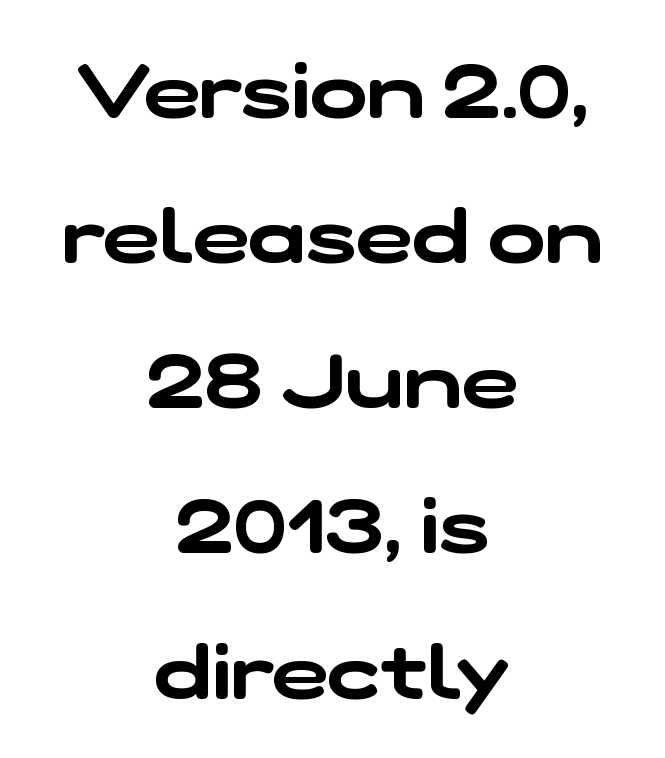
{"serif": "no", "width": "wide", "stroke_contrast": "low", "x_height": "medium", "monospaced": "no", "underline": "no", "align": "center", "line_spacing": "loose", "line_spacing_ratio": 1.91, "letter_spacing": "normal", "letter_spacing_em": 0.0, "glyph_px": 76}
